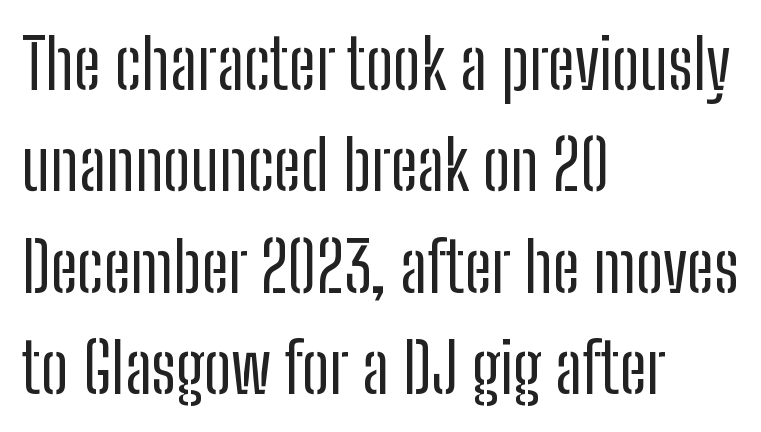
Q: Is the text bold? A: No.
Q: Is the text italic (slanted)? A: No, it is upright.
Q: Is the typeface a serif or a sans-serif typeface? A: Sans-serif.
Q: Is the text underlined? A: No.
Q: How is the paragraph aligned? A: Left-aligned.
Q: Is the spacing between letters normal or unusually wide? A: Normal.
Q: Is the spacing between lines tight, normal or loose? A: Normal.
Q: Width (condensed, normal, or wide)? A: Condensed.
Q: Stroke contrast? A: Low.
Q: x-height? A: Medium.
Q: Monospaced? A: No.
